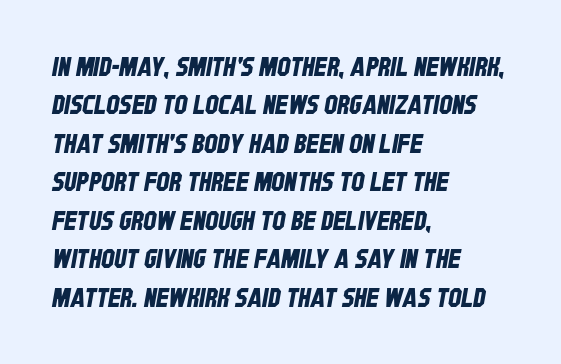
This rendering uses left alignment, leaving the right contour irregular. The zone under the glyphs is completely vacant. This block has exactly the height ordinary leading produces. You could call the tracking neutral — neither tight nor loose.
